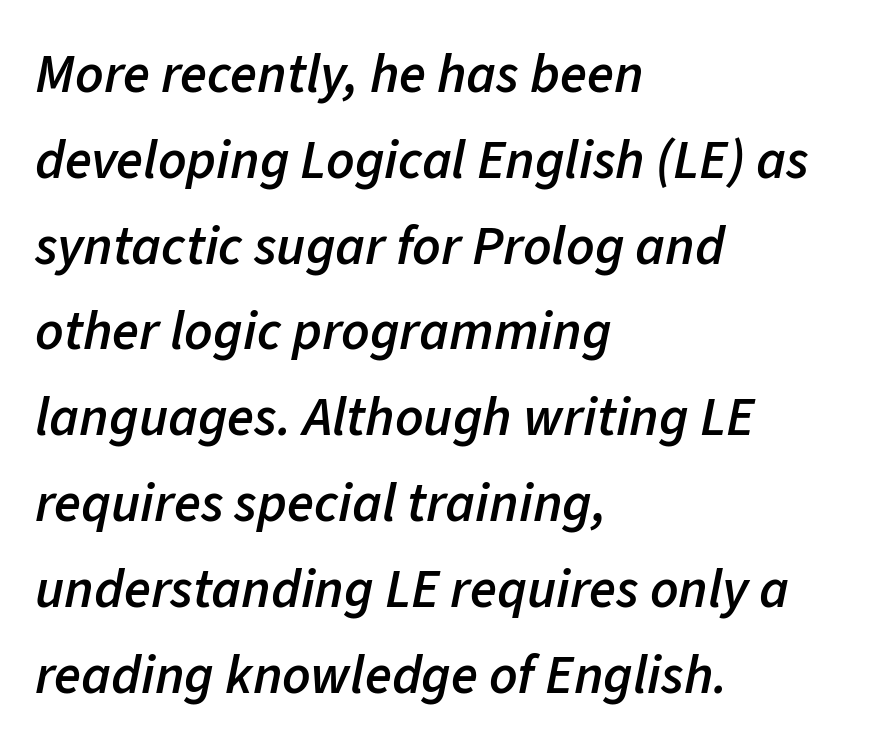
{"italic": "yes", "lean": "right", "slant_degrees": 11, "bold": "semi", "weight": "semibold", "width": "normal", "stroke_contrast": "low", "x_height": "medium", "monospaced": "no", "underline": "no", "align": "left", "line_spacing": "normal", "line_spacing_ratio": 1.56, "letter_spacing": "normal", "letter_spacing_em": 0.0, "glyph_px": 55}
